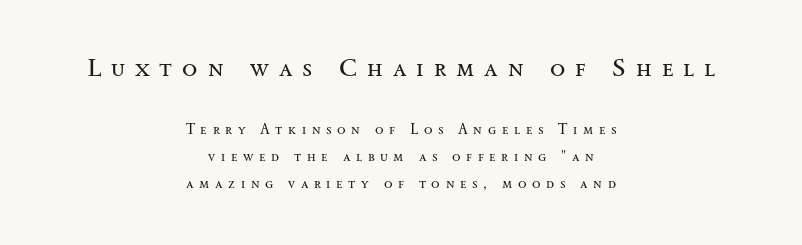
The letters look calm and open, with moderate or lighter stems. The gaps between neighbouring characters are conspicuously large. Vertical strokes here are truly vertical. Just letters on the line, the space beneath them empty.
